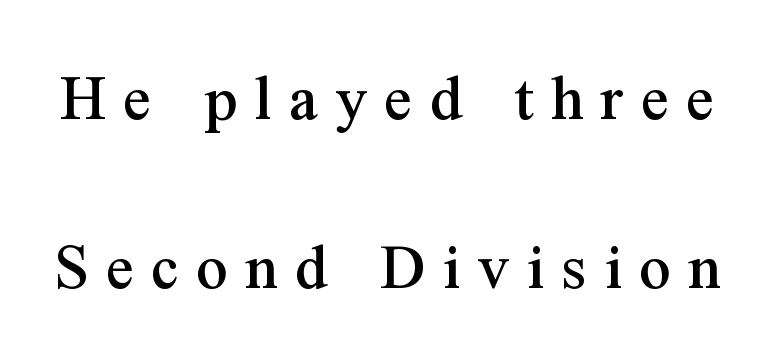
The leading is generous, giving the passage an open texture. This sample uses a serif face. Decoration check: the copy has no underline. Look at the tracking — it's clearly loosened, letters drifting apart. Here the designer chose a conventional face with non-uniform glyph widths. A typesetter would mark this as roman, not italic.
